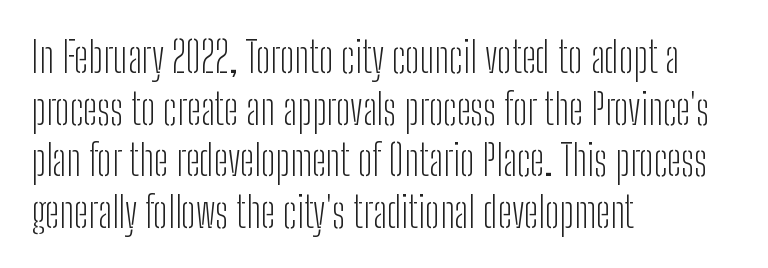
{"serif": "no", "italic": "no", "bold": "no", "weight": "light", "width": "condensed", "stroke_contrast": "low", "x_height": "medium", "monospaced": "no", "underline": "no", "align": "left", "line_spacing_ratio": 1.23, "letter_spacing": "normal", "letter_spacing_em": 0.0, "glyph_px": 42}
